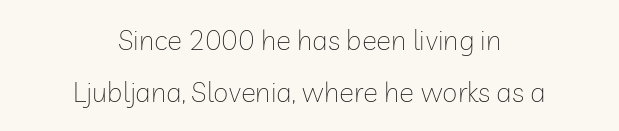
{"serif": "no", "italic": "no", "bold": "no", "weight": "thin", "width": "normal", "stroke_contrast": "low", "x_height": "medium", "monospaced": "no", "underline": "no", "align": "center", "line_spacing_ratio": 1.86, "letter_spacing": "normal", "letter_spacing_em": 0.0, "glyph_px": 28}
